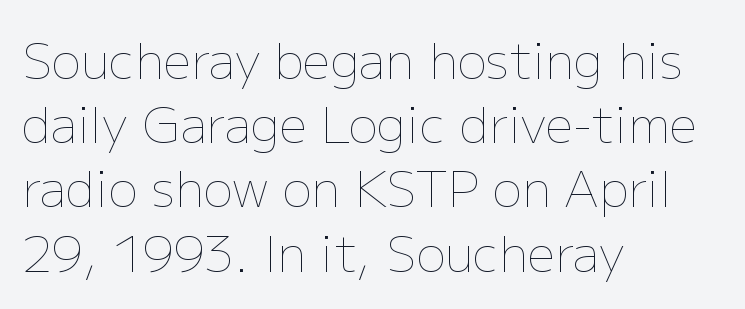
The image shows 49 px thin type, upright; set left-aligned, normal line spacing (1.31x), normal letter spacing, not underlined; low stroke contrast and a medium x-height.
